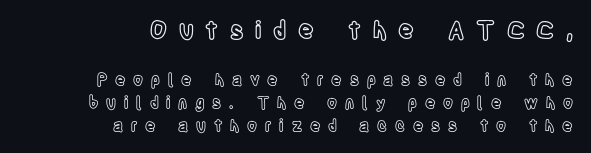
If you drew a ruler down the right edge, every line would touch it. Whoever set this made the first block the dominant, larger element. Vertical strokes here are truly vertical. A typesetter would call this heavily tracked-out type.
